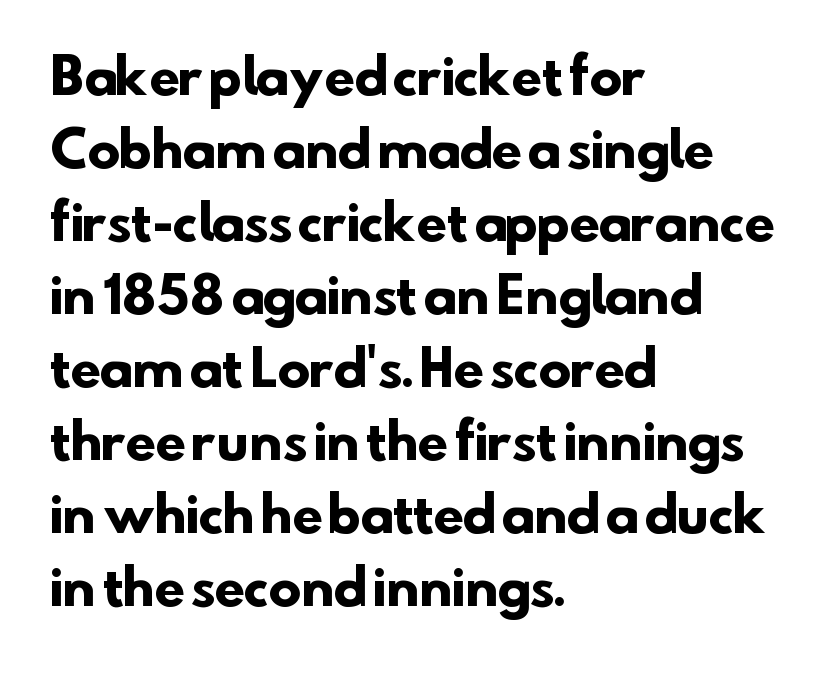
Q: Is the text bold? A: Yes.
Q: Is the typeface a serif or a sans-serif typeface? A: Sans-serif.
Q: Is the text underlined? A: No.
Q: How is the paragraph aligned? A: Left-aligned.
Q: Is the spacing between letters normal or unusually wide? A: Normal.
Q: Is the spacing between lines tight, normal or loose? A: Normal.
Q: Width (condensed, normal, or wide)? A: Normal.
Q: Stroke contrast? A: Low.
Q: x-height? A: Small.
Q: Monospaced? A: No.
